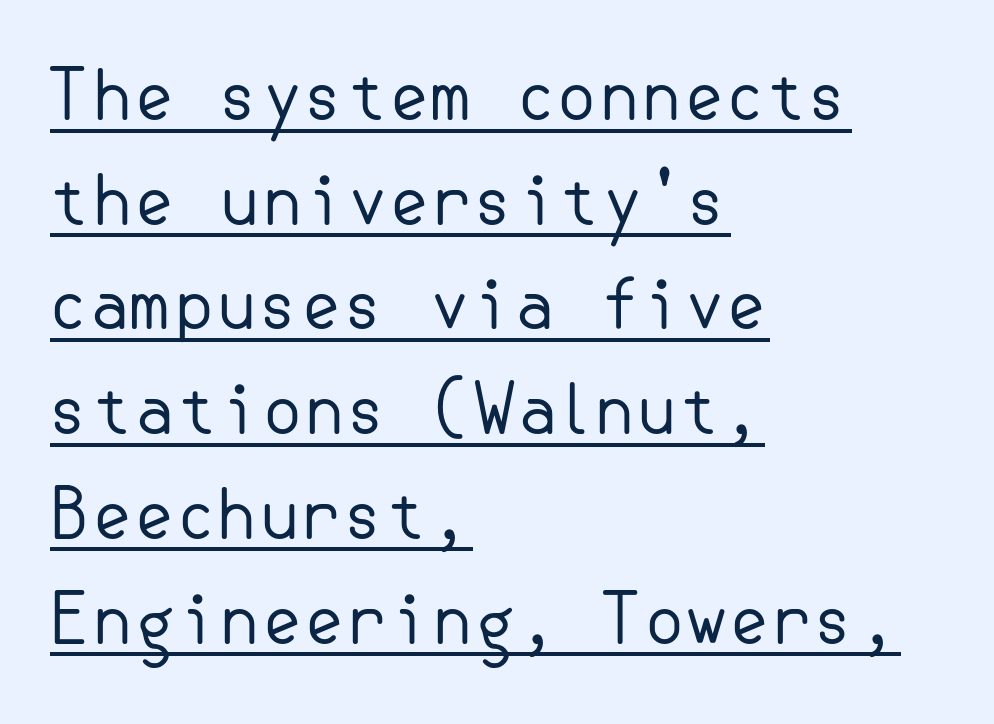
The image shows 68 px regular-weight sans-serif type, upright; set left-aligned, normal line spacing (1.54x), normal letter spacing, underlined; low stroke contrast and a small x-height.
